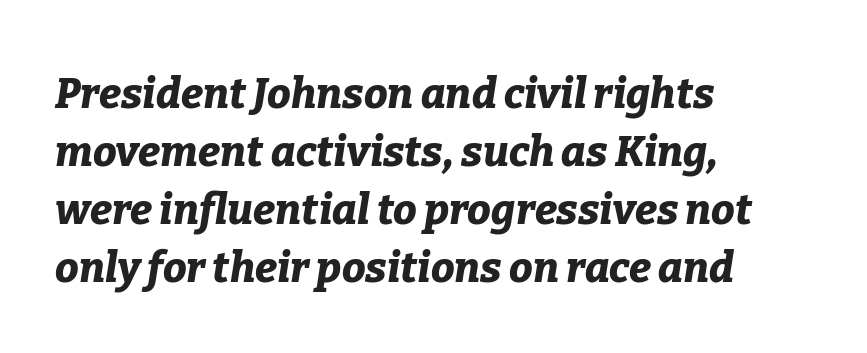
The image shows 42 px bold type, italic (leaning right); set left-aligned, normal line spacing (1.38x), normal letter spacing, not underlined; low stroke contrast and a medium x-height.
